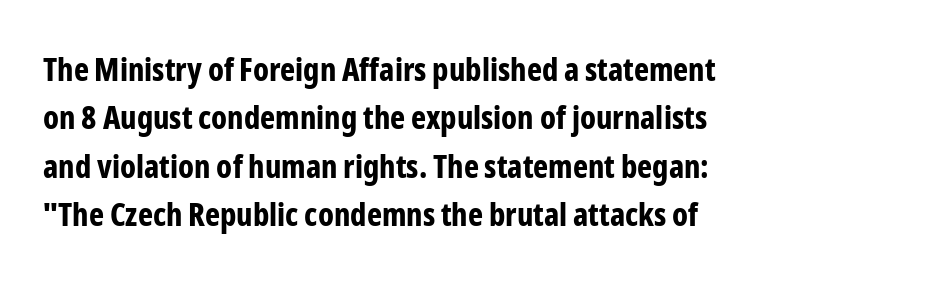
{"serif": "no", "italic": "no", "bold": "yes", "weight": "bold", "width": "condensed", "stroke_contrast": "low", "x_height": "medium", "monospaced": "no", "underline": "no", "align": "left", "line_spacing": "normal", "line_spacing_ratio": 1.51, "letter_spacing": "normal", "letter_spacing_em": 0.0, "glyph_px": 32}
